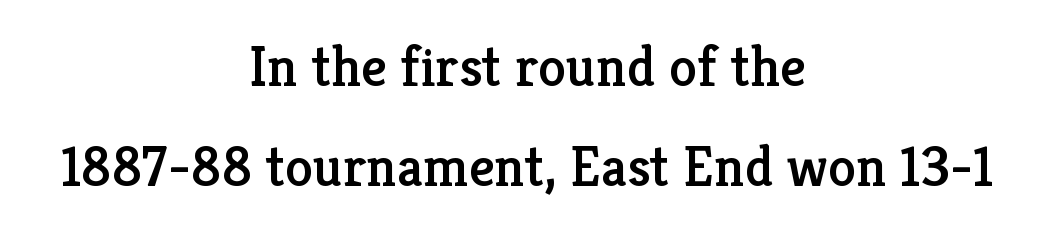
{"serif": "yes", "italic": "no", "width": "normal", "stroke_contrast": "low", "x_height": "medium", "monospaced": "no", "underline": "no", "align": "center", "line_spacing_ratio": 1.76, "letter_spacing": "normal", "letter_spacing_em": 0.0, "glyph_px": 57}
